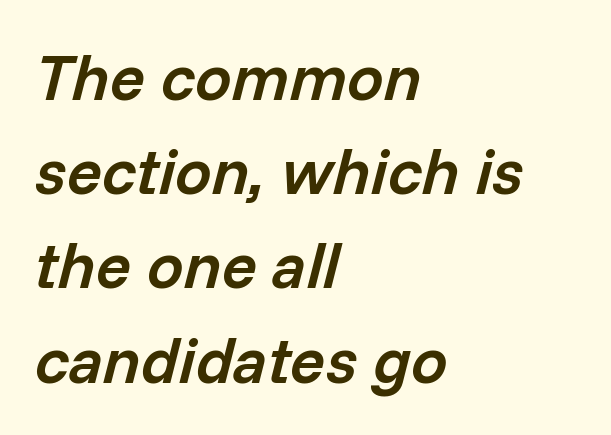
The image shows 65 px semibold type, italic (leaning right); set left-aligned, normal line spacing (1.45x), normal letter spacing, not underlined; low stroke contrast and a medium x-height.
